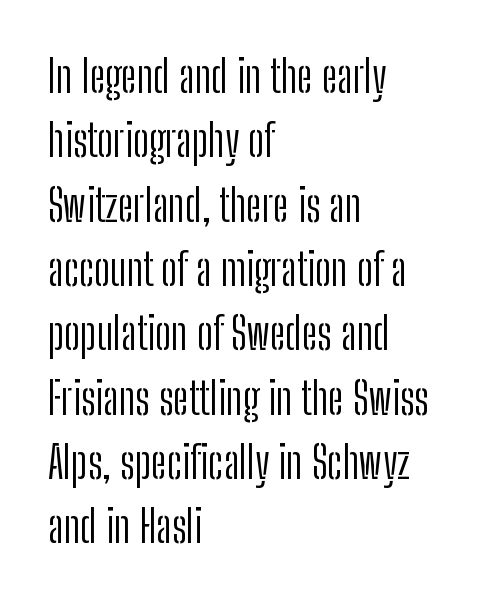
Q: Is the text bold? A: No.
Q: Is the text italic (slanted)? A: No, it is upright.
Q: Is the typeface a serif or a sans-serif typeface? A: Sans-serif.
Q: Is the text underlined? A: No.
Q: How is the paragraph aligned? A: Left-aligned.
Q: Is the spacing between letters normal or unusually wide? A: Normal.
Q: Is the spacing between lines tight, normal or loose? A: Normal.
Q: Width (condensed, normal, or wide)? A: Condensed.
Q: Stroke contrast? A: Low.
Q: x-height? A: Medium.
Q: Monospaced? A: No.
